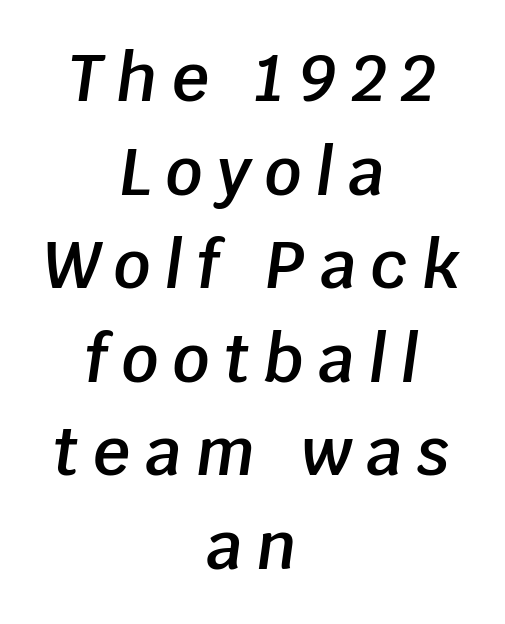
Q: Is the text bold? A: Semi-bold.
Q: Is the text italic (slanted)? A: Yes, it leans right by about 8 degrees.
Q: Is the text underlined? A: No.
Q: How is the paragraph aligned? A: Centered.
Q: Is the spacing between letters normal or unusually wide? A: Unusually wide.
Q: Is the spacing between lines tight, normal or loose? A: Normal.
Q: Width (condensed, normal, or wide)? A: Normal.
Q: Stroke contrast? A: Low.
Q: x-height? A: Large.
Q: Monospaced? A: No.
